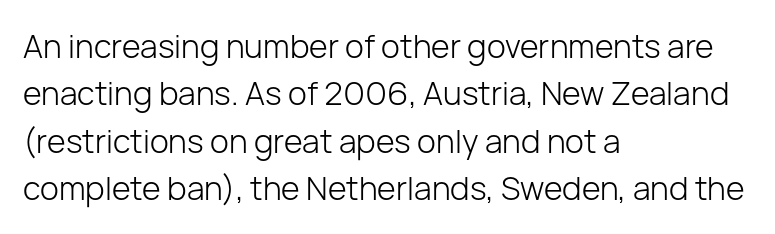
Look at the tracking — it's just the regular setting, nothing added. It's the straight-up-and-down kind of type. Alignment: flush left. Only glyphs here, with clear space below each row. Stems here are at most as thick as an everyday book face. The rows are spaced the way most documents space them.
